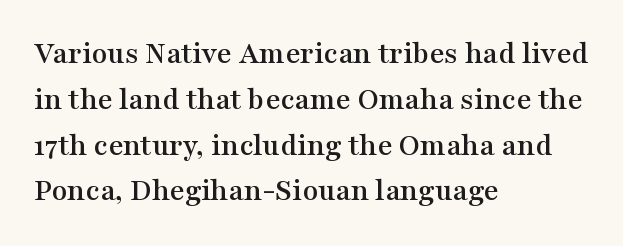
Q: Is the text italic (slanted)? A: No, it is upright.
Q: Is the typeface a serif or a sans-serif typeface? A: Serif.
Q: Is the text underlined? A: No.
Q: How is the paragraph aligned? A: Left-aligned.
Q: Is the spacing between letters normal or unusually wide? A: Normal.
Q: Is the spacing between lines tight, normal or loose? A: Normal.
Q: Width (condensed, normal, or wide)? A: Wide.
Q: Stroke contrast? A: Medium.
Q: x-height? A: Medium.
Q: Monospaced? A: No.
